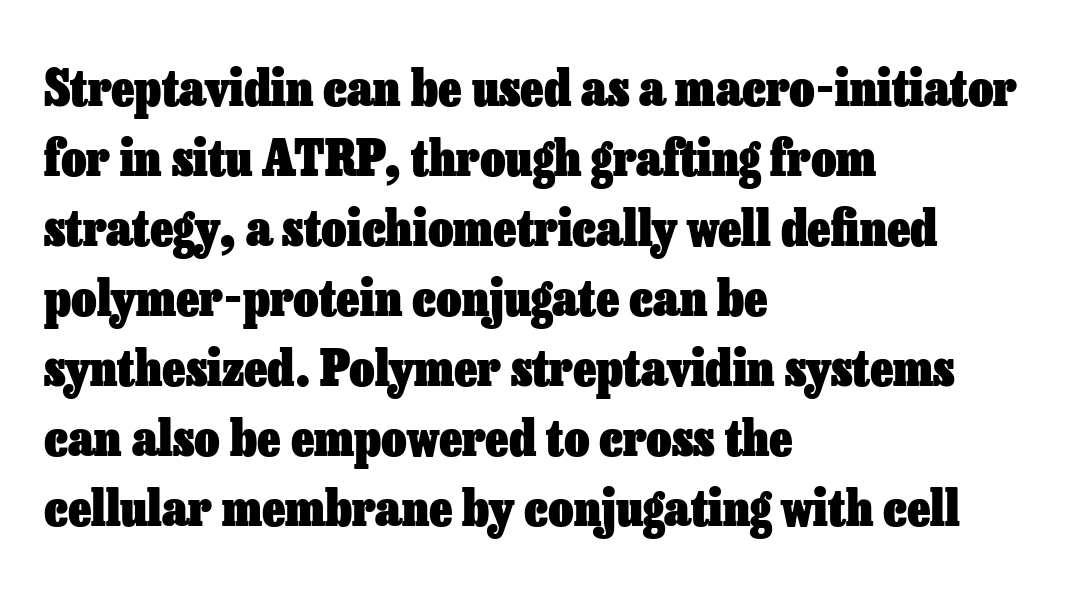
The image shows 49 px heavy type, upright; set left-aligned, normal line spacing (1.43x), normal letter spacing, not underlined; low stroke contrast and a medium x-height.
